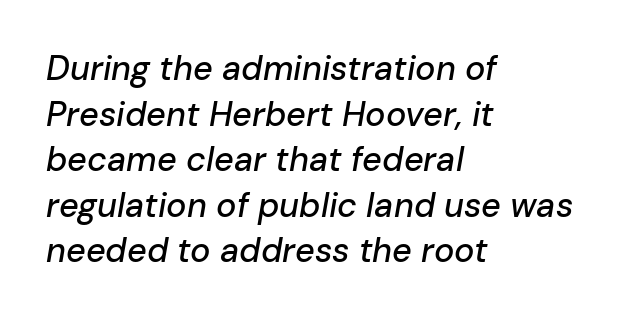
The axis of the letterforms is tilted away from vertical. Spacing verdict: proportional, widths tailored to each character. The typesetter chose a ragged-right arrangement here. Bare-footed words on every line. Words appear dense and cohesive because spacing is normal. Quick note: interline space is typical.
